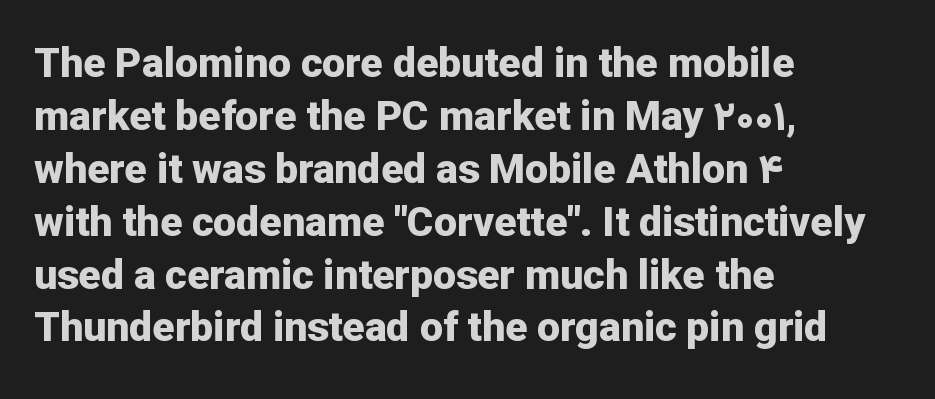
Teacher's note: observe the even left margin — that is flush-left alignment. Nothing unusual about the tracking: characters are spaced as the font intends. Each glyph is drawn with heavy, bold strokes. Does the lettering tilt? It doesn't — this is upright. One glance says typical: line gaps are just what's usual.
